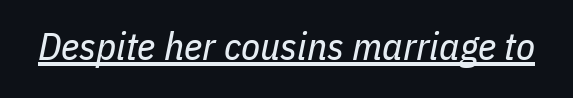
{"italic": "yes", "lean": "right", "slant_degrees": 11, "bold": "no", "weight": "regular", "width": "condensed", "stroke_contrast": "low", "x_height": "medium", "monospaced": "no", "underline": "yes", "letter_spacing": "normal", "letter_spacing_em": 0.0, "glyph_px": 39}
